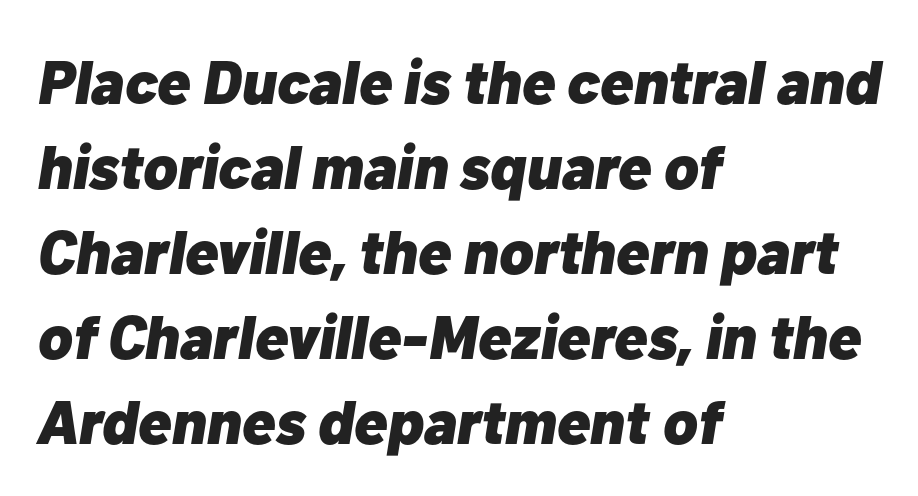
Nobody drew a line under any word here. If you drew a ruler down the left edge, every line would touch it. Strong, thick strokes mark this as bold type. The gaps between neighbouring characters are ordinary and unremarkable.
